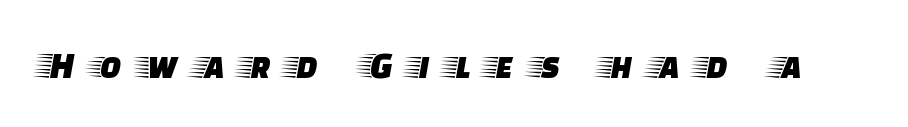
Q: Is the text italic (slanted)? A: Yes.
Q: Is the typeface a serif or a sans-serif typeface? A: Serif.
Q: Is the text underlined? A: No.
Q: Is the spacing between letters normal or unusually wide? A: Unusually wide.
Q: Width (condensed, normal, or wide)? A: Wide.
Q: Stroke contrast? A: Low.
Q: x-height? A: Large.
Q: Monospaced? A: No.
